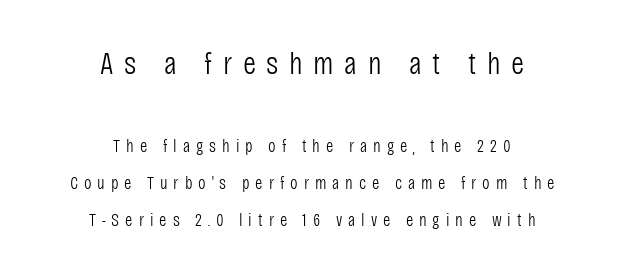
Q: Is the text bold? A: No.
Q: Is the text italic (slanted)? A: No, it is upright.
Q: Is the typeface a serif or a sans-serif typeface? A: Sans-serif.
Q: Is the text underlined? A: No.
Q: How is the paragraph aligned? A: Centered.
Q: Is the spacing between letters normal or unusually wide? A: Unusually wide.
Q: Is the spacing between lines tight, normal or loose? A: Loose.
Q: Which block of text is set in a larger size, the first (top) or the second (bottom)? A: The first (top) one.
Q: Width (condensed, normal, or wide)? A: Condensed.
Q: Stroke contrast? A: Low.
Q: x-height? A: Large.
Q: Monospaced? A: No.
